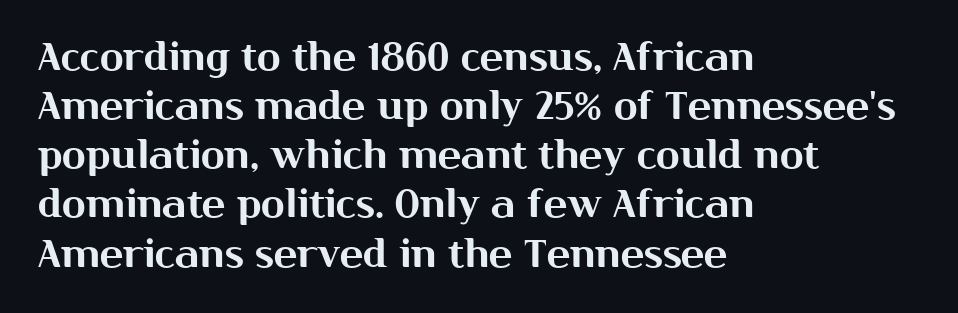
Q: Is the text italic (slanted)? A: No, it is upright.
Q: Is the typeface a serif or a sans-serif typeface? A: Sans-serif.
Q: Is the text underlined? A: No.
Q: How is the paragraph aligned? A: Left-aligned.
Q: Is the spacing between letters normal or unusually wide? A: Normal.
Q: Is the spacing between lines tight, normal or loose? A: Normal.
Q: Width (condensed, normal, or wide)? A: Normal.
Q: Stroke contrast? A: Medium.
Q: x-height? A: Medium.
Q: Monospaced? A: No.
